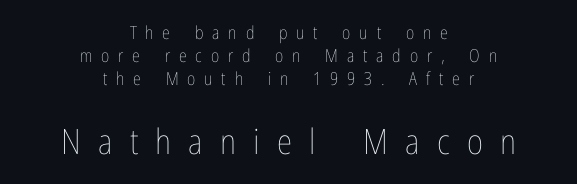
{"italic": "no", "bold": "no", "weight": "thin", "width": "condensed", "stroke_contrast": "low", "x_height": "medium", "monospaced": "no", "underline": "no", "align": "center", "line_spacing": "normal", "line_spacing_ratio": 1.27, "letter_spacing": "wide", "letter_spacing_em": 0.49, "larger_block": "second", "size_ratio": 1.94, "glyph_px": 35}
